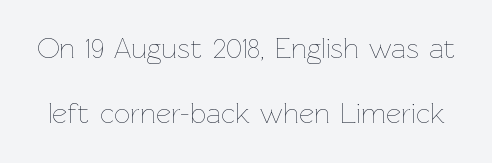
Q: Is the text bold? A: No.
Q: Is the text italic (slanted)? A: No, it is upright.
Q: Is the text underlined? A: No.
Q: Is the spacing between letters normal or unusually wide? A: Normal.
Q: Is the spacing between lines tight, normal or loose? A: Loose.
Q: Width (condensed, normal, or wide)? A: Normal.
Q: Stroke contrast? A: Low.
Q: x-height? A: Medium.
Q: Monospaced? A: No.
